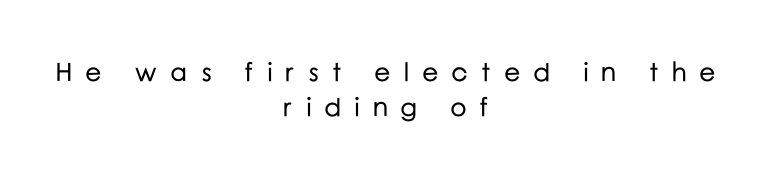
Q: Is the text italic (slanted)? A: No, it is upright.
Q: Is the text underlined? A: No.
Q: How is the paragraph aligned? A: Centered.
Q: Is the spacing between letters normal or unusually wide? A: Unusually wide.
Q: Is the spacing between lines tight, normal or loose? A: Normal.
